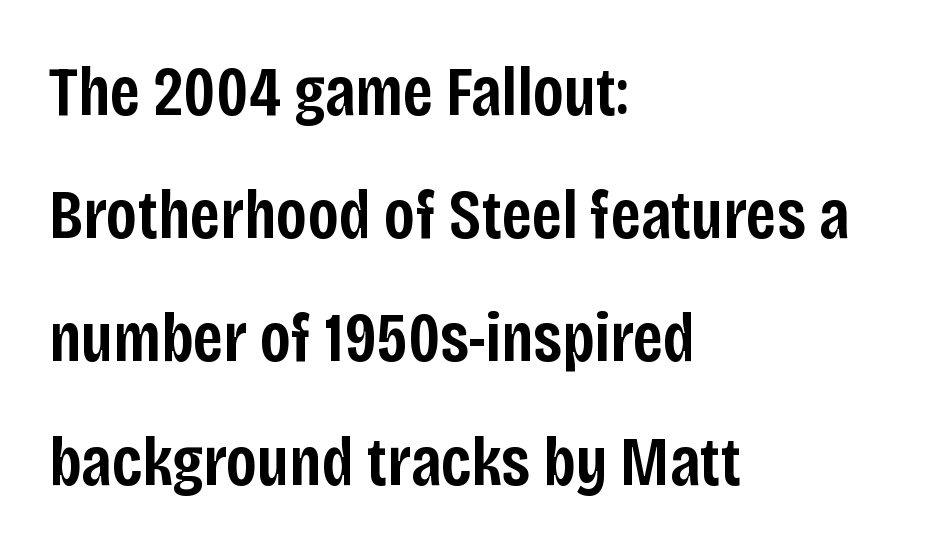
Q: Is the text bold? A: Semi-bold.
Q: Is the text italic (slanted)? A: No, it is upright.
Q: Is the typeface a serif or a sans-serif typeface? A: Sans-serif.
Q: Is the text underlined? A: No.
Q: How is the paragraph aligned? A: Left-aligned.
Q: Is the spacing between letters normal or unusually wide? A: Normal.
Q: Width (condensed, normal, or wide)? A: Condensed.
Q: Stroke contrast? A: Low.
Q: x-height? A: Large.
Q: Monospaced? A: No.
